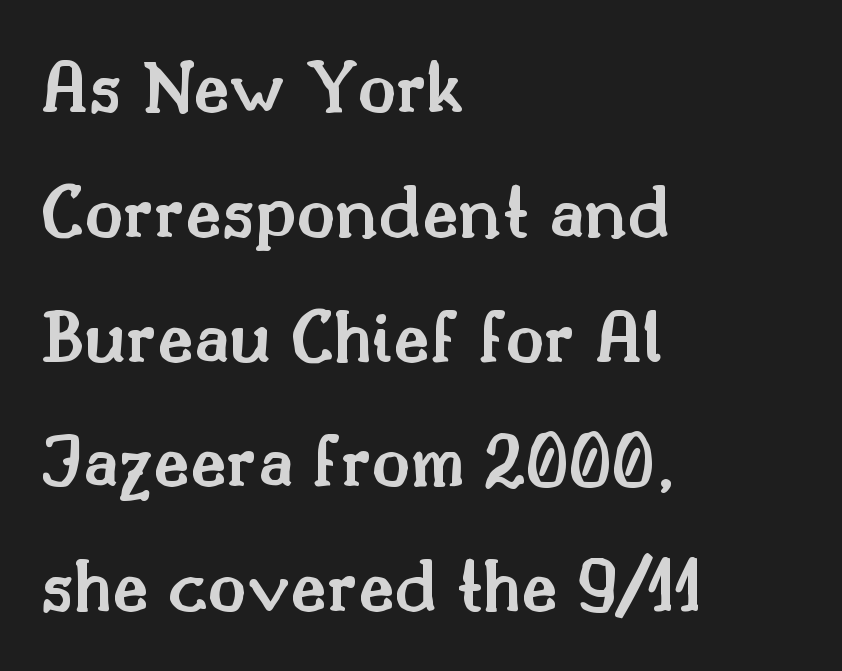
Q: Is the text bold? A: Semi-bold.
Q: Is the text italic (slanted)? A: No, it is upright.
Q: Is the typeface a serif or a sans-serif typeface? A: Serif.
Q: Is the text underlined? A: No.
Q: How is the paragraph aligned? A: Left-aligned.
Q: Is the spacing between letters normal or unusually wide? A: Normal.
Q: Is the spacing between lines tight, normal or loose? A: Normal.
Q: Width (condensed, normal, or wide)? A: Normal.
Q: Stroke contrast? A: Medium.
Q: x-height? A: Small.
Q: Monospaced? A: No.
